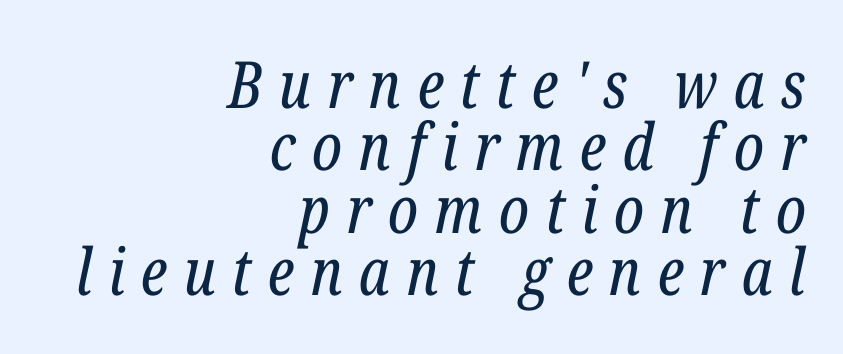
No chunkiness to these letters — they're not bold. The vertical gap from one line to the next is small. Notice how the stems are inclined rather than vertical — that's the hallmark of italics. Descenders are the only things crossing below the line. The rag falls on the left side of this text block.
